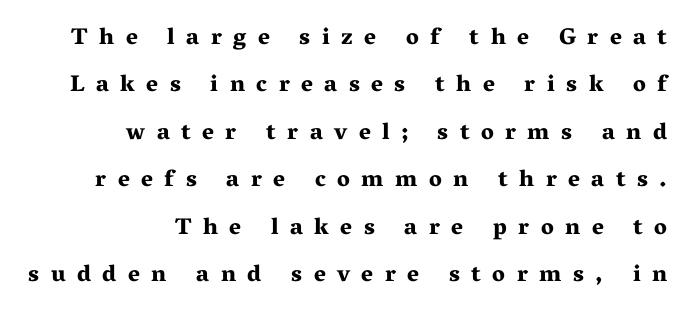
{"italic": "no", "bold": "yes", "underline": "no", "align": "right", "line_spacing": "loose", "line_spacing_ratio": 2.06, "letter_spacing": "wide", "letter_spacing_em": 0.5, "glyph_px": 23}
